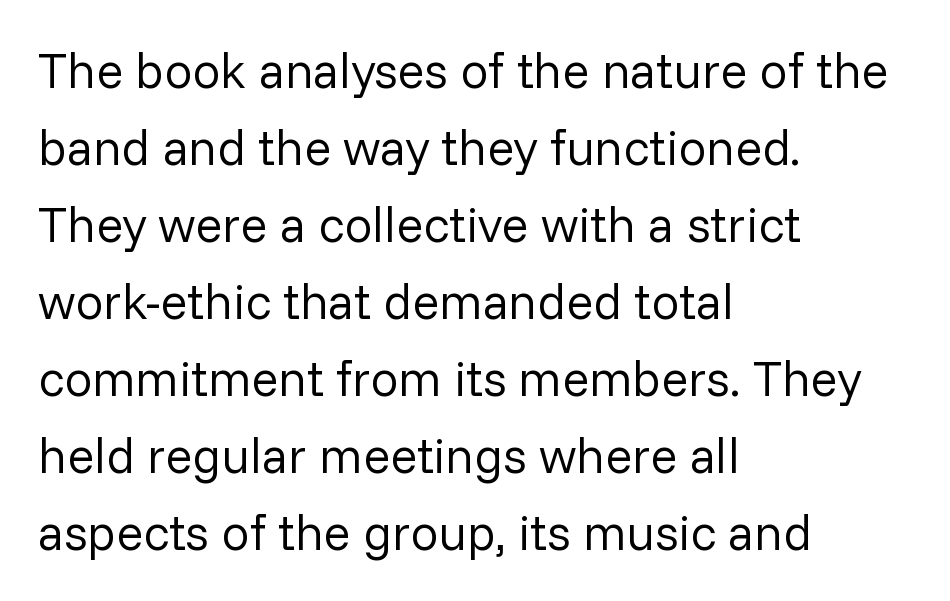
The image shows 50 px regular-weight sans-serif type, upright; set left-aligned, normal line spacing (1.54x), normal letter spacing, not underlined; low stroke contrast and a medium x-height.
